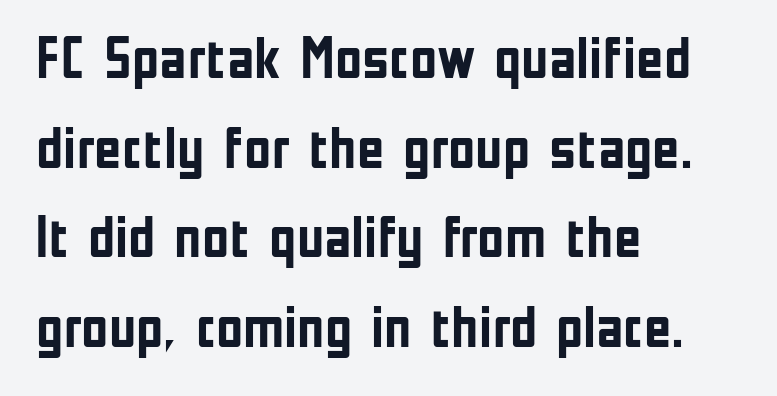
The image shows 59 px semibold, condensed sans-serif type, upright; set left-aligned, normal line spacing (1.52x), normal letter spacing, not underlined; low stroke contrast and a medium x-height.
